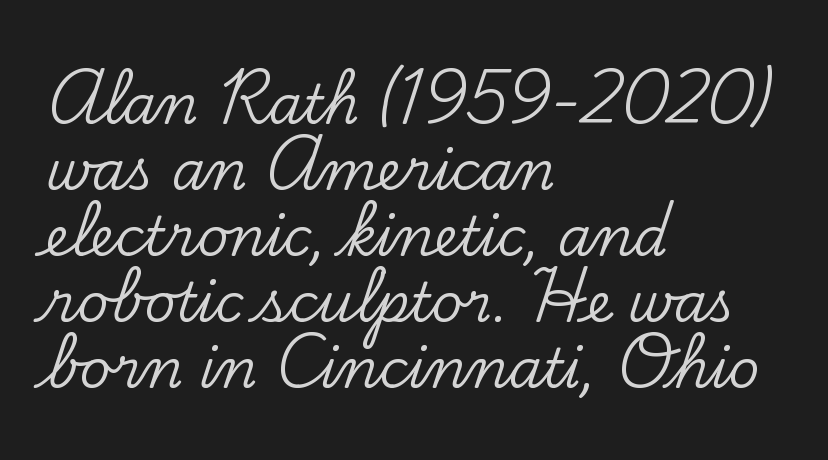
The image shows 54 px serif type; set left-aligned, line spacing 1.22x, normal letter spacing, not underlined; low stroke contrast and a small x-height.
